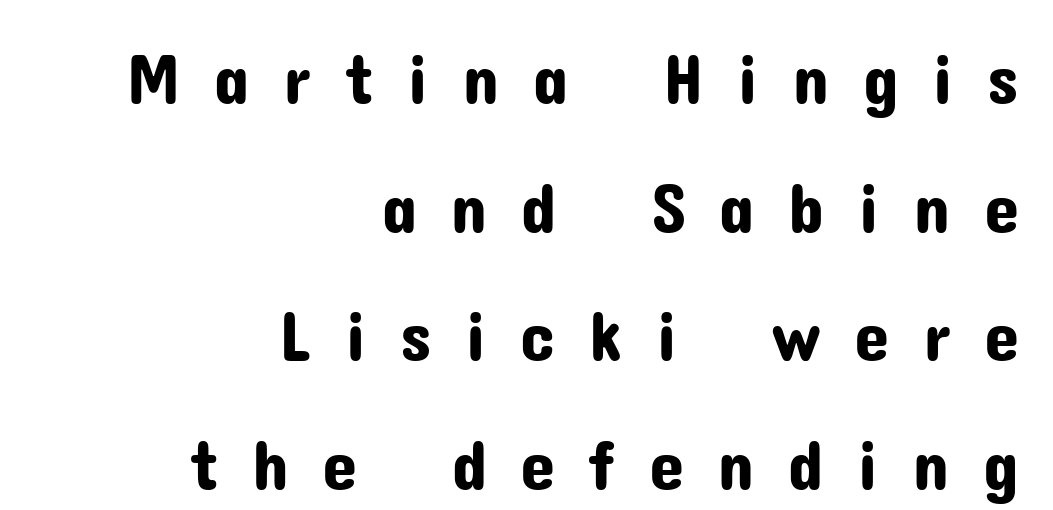
Think of a printed novel: that variable character pitch is what you see here. The text block is weighted toward the right margin, trailing off unevenly leftward. Does the lettering tilt? It doesn't — this is upright. I'd call this a sans setting — the letters go barefoot. A clean baseline with only descenders dipping below it. Does extra space separate the letters? Yes, quite a lot of it.
